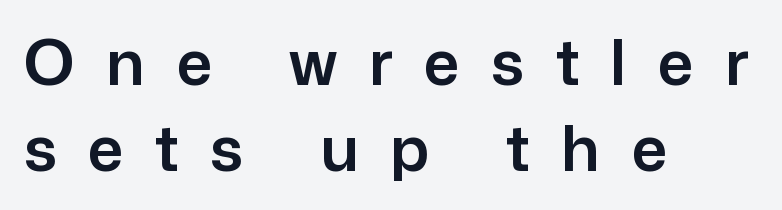
The image shows 63 px sans-serif type, upright; set left-aligned, normal line spacing (1.36x), unusually wide letter spacing (+0.5 em), not underlined; low stroke contrast and a medium x-height.
